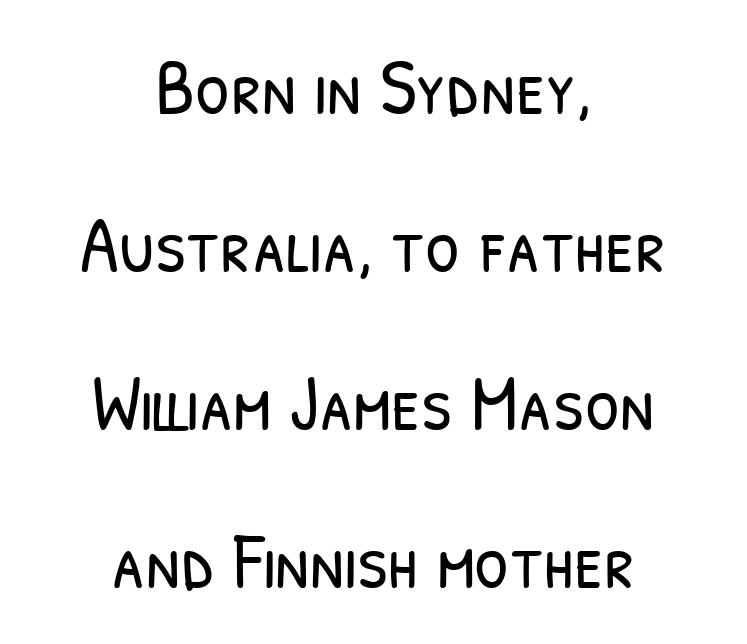
Bare-footed words on every line. Tracking value appears to be zero — textbook default spacing. Unlike a traditional serif, this face leaves its strokes unadorned. Caption: multi-line text, centered on the measure. Is this a fixed-width face? No — the glyphs have proportional, varying widths. The weight would be labelled regular, book, light, or lighter still.
